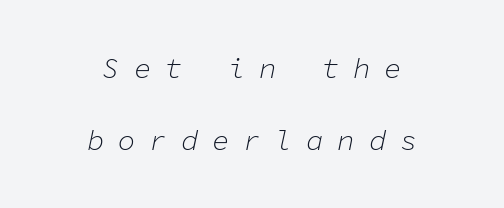
The rendering inserts visible extra space after every character. Which margin do the lines hug? Neither — every line sits in the middle. Do the characters align in a grid? Yes, the font is monospaced. Heft: none added — not bold. How would I describe the line gaps? Wide and relaxed.
